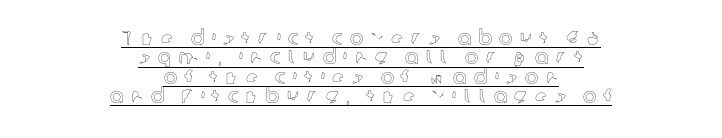
A centered setting, common on invitations and titles, is used for this passage. Notice how the stems are strictly vertical — no italics here. The line-height multiplier appears low, near solid setting. How are the letters spaced? Widely, with obvious added tracking.
